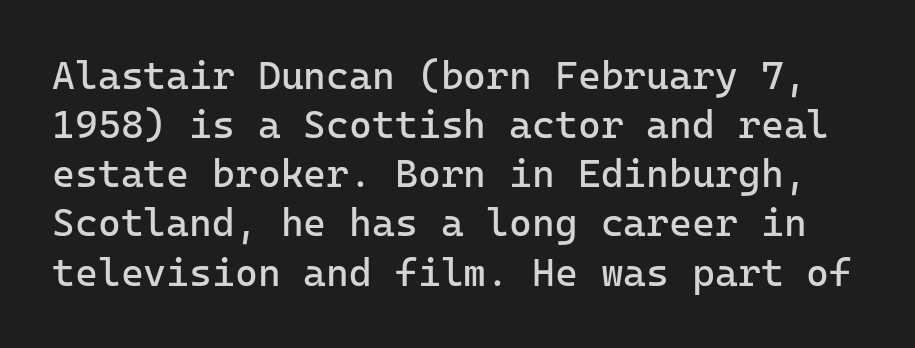
Q: Is the text bold? A: No.
Q: Is the text italic (slanted)? A: No, it is upright.
Q: Is the typeface a serif or a sans-serif typeface? A: Sans-serif.
Q: Is the text underlined? A: No.
Q: Is the spacing between letters normal or unusually wide? A: Normal.
Q: Is the spacing between lines tight, normal or loose? A: Normal.
Q: Width (condensed, normal, or wide)? A: Normal.
Q: Stroke contrast? A: Low.
Q: x-height? A: Medium.
Q: Monospaced? A: Yes.
